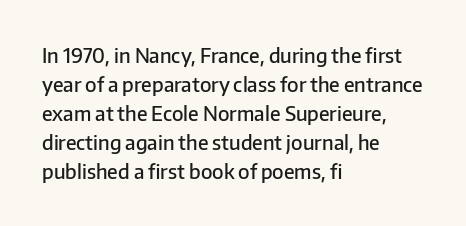
Q: Is the text bold? A: Semi-bold.
Q: Is the text italic (slanted)? A: No, it is upright.
Q: Is the text underlined? A: No.
Q: How is the paragraph aligned? A: Left-aligned.
Q: Is the spacing between letters normal or unusually wide? A: Normal.
Q: Is the spacing between lines tight, normal or loose? A: Normal.
